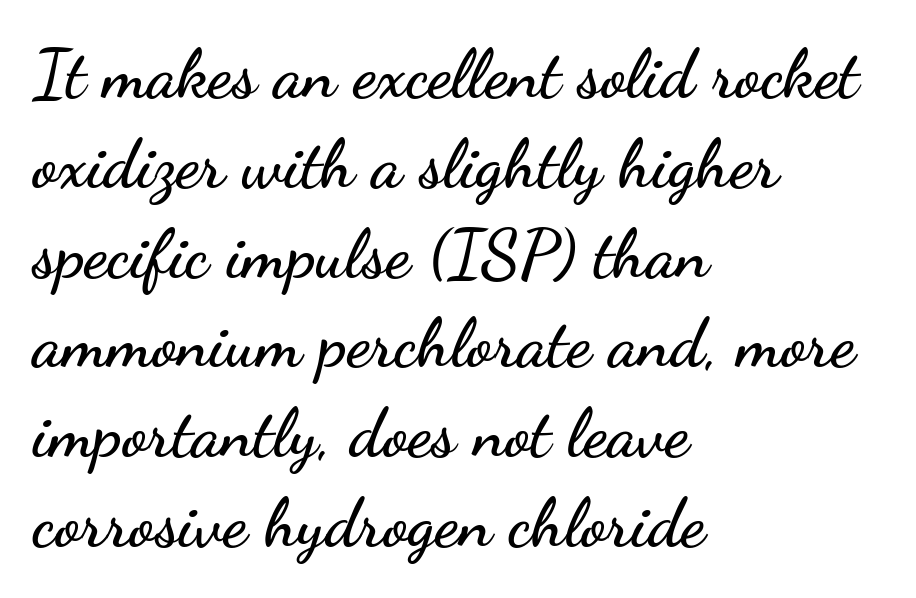
{"serif": "no", "width": "wide", "stroke_contrast": "low", "x_height": "small", "monospaced": "no", "underline": "no", "align": "left", "line_spacing": "normal", "line_spacing_ratio": 1.32, "letter_spacing": "normal", "letter_spacing_em": 0.0, "glyph_px": 68}
